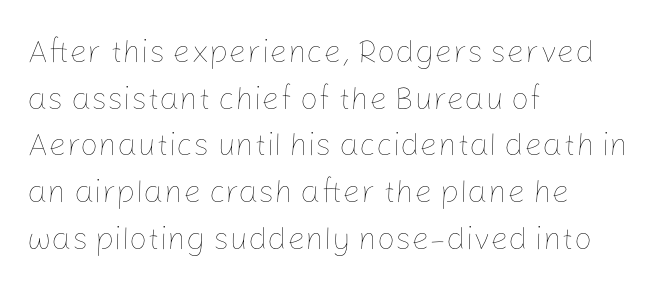
The image shows 32 px thin type, upright; set left-aligned, normal line spacing (1.46x), normal letter spacing, not underlined; low stroke contrast and a medium x-height.
